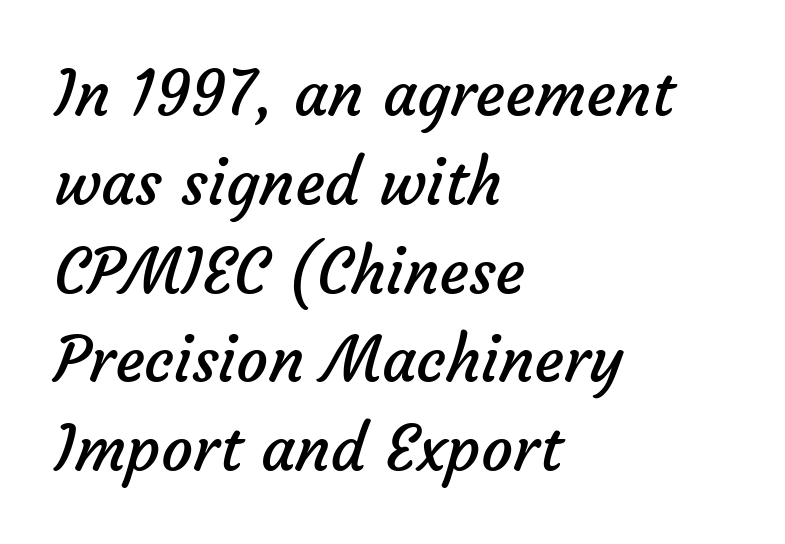
Each letter keeps its own natural width here, so spacing adapts to shape. Serifs: no, the terminals of the letterforms are clean. No word sits above an underline. A light-to-regular cut is what we see here. Leading: standard. Casual observation: everything's shoved over to the left.
